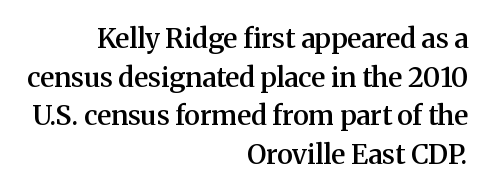
Any mark beneath the type? The region is blank. Short and long lines alike share a common ending point at right. Is there much room between lines? A standard amount, neither cramped nor airy. The rendering keeps characters at their native spacing. In terms of weight, the rendering is demibold, just under bold.
